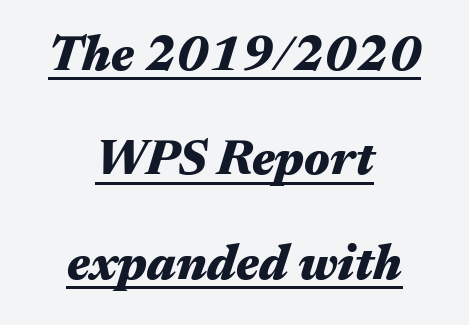
Q: Is the text bold? A: Yes.
Q: Is the text italic (slanted)? A: Yes, it leans right by about 17 degrees.
Q: Is the text underlined? A: Yes.
Q: How is the paragraph aligned? A: Centered.
Q: Is the spacing between letters normal or unusually wide? A: Normal.
Q: Is the spacing between lines tight, normal or loose? A: Loose.
Q: Width (condensed, normal, or wide)? A: Wide.
Q: Stroke contrast? A: Medium.
Q: x-height? A: Medium.
Q: Monospaced? A: No.
